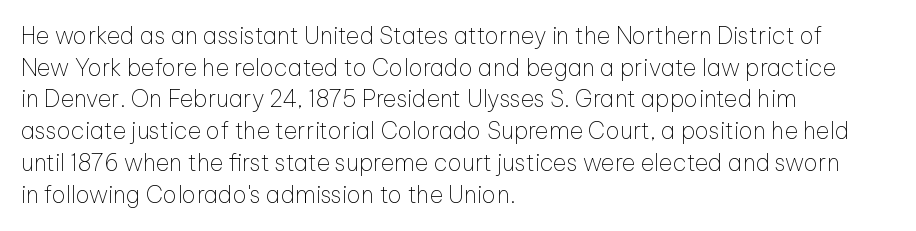
The image shows 23 px text type, upright; set left-aligned, normal line spacing (1.38x), normal letter spacing, not underlined.
